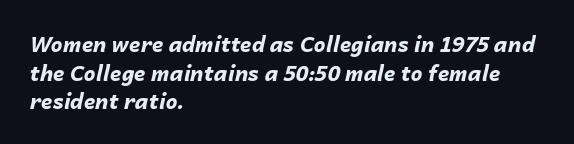
The image shows 21 px bold type, italic (leaning right); set left-aligned, normal line spacing (1.36x), normal letter spacing, not underlined.
